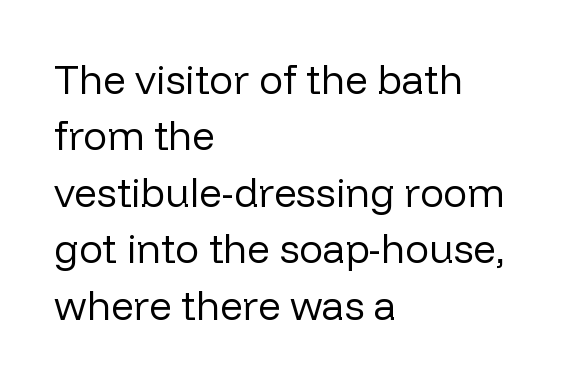
{"serif": "no", "italic": "no", "bold": "no", "weight": "regular", "width": "normal", "stroke_contrast": "low", "x_height": "medium", "monospaced": "no", "underline": "no", "align": "left", "line_spacing": "normal", "line_spacing_ratio": 1.41, "letter_spacing": "normal", "letter_spacing_em": 0.0, "glyph_px": 40}
